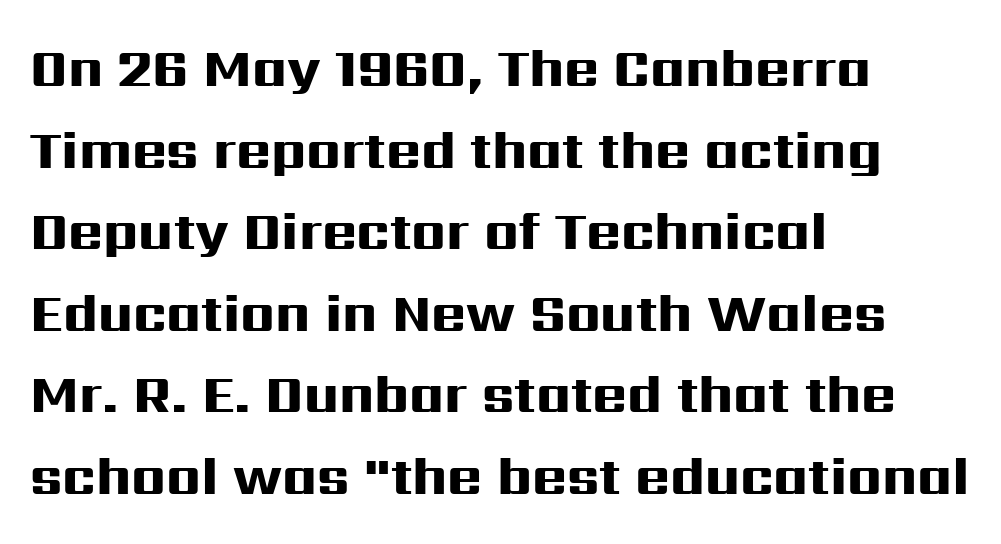
Q: Is the text bold? A: Yes.
Q: Is the text italic (slanted)? A: No, it is upright.
Q: Is the typeface a serif or a sans-serif typeface? A: Sans-serif.
Q: Is the text underlined? A: No.
Q: How is the paragraph aligned? A: Left-aligned.
Q: Is the spacing between letters normal or unusually wide? A: Normal.
Q: Is the spacing between lines tight, normal or loose? A: Normal.
Q: Width (condensed, normal, or wide)? A: Wide.
Q: Stroke contrast? A: High.
Q: x-height? A: Medium.
Q: Monospaced? A: No.
